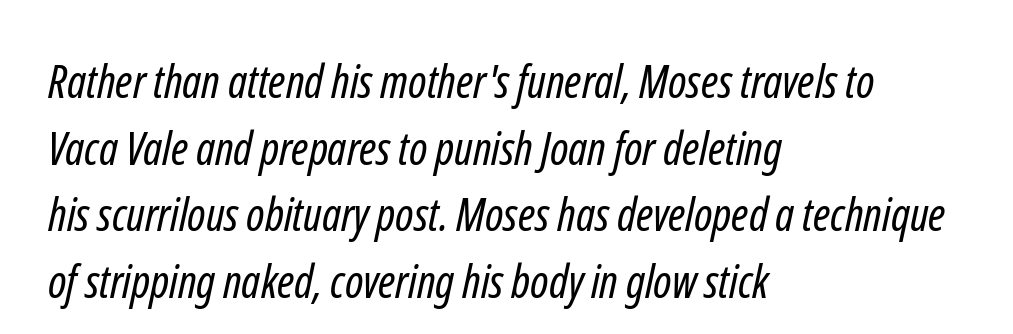
{"serif": "no", "bold": "no", "weight": "regular", "width": "condensed", "stroke_contrast": "low", "x_height": "medium", "monospaced": "no", "underline": "no", "align": "left", "line_spacing": "normal", "line_spacing_ratio": 1.45, "letter_spacing": "normal", "letter_spacing_em": 0.0, "glyph_px": 46}
